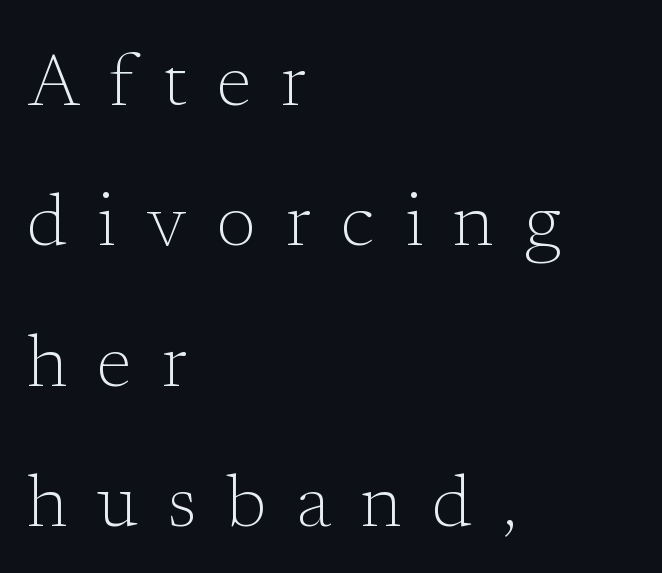
Letters have the restrained weight of plain body copy at most. Does the lettering tilt? It doesn't — this is upright. Letter spacing: wide. In terms of leading, this rendering errs on the spacious side.
